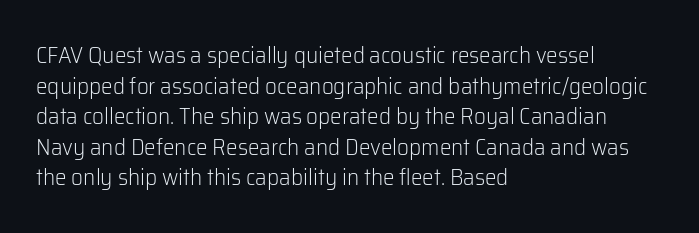
Vertical spacing — default. The text block is weighted toward the left margin, trailing off unevenly rightward. The baseline area is clear. These lines keep a tight, regular rhythm from letter to letter. No extra ink here — the face is not bold.
